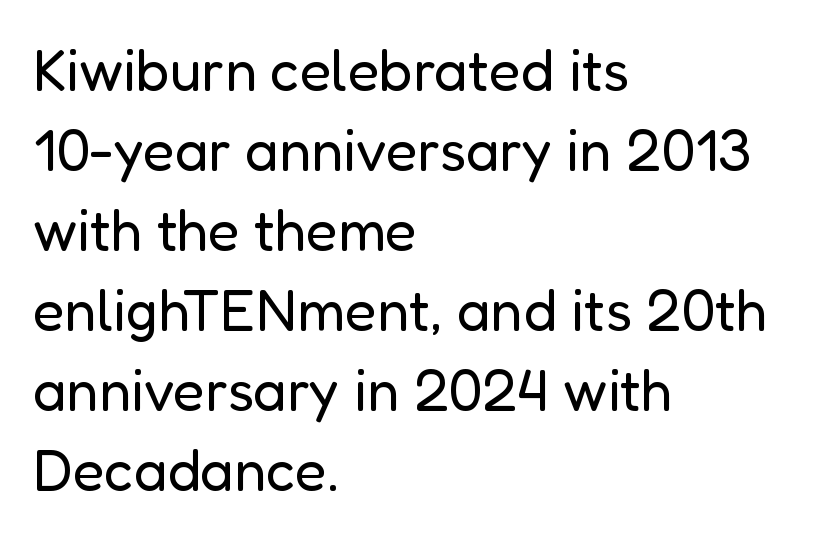
The letters advance in unequal steps, a hallmark of proportional type. The strip under each line holds only bare page. The designer left line spacing at the default. Spacing between characters is what you'd get straight out of the box. Every stem runs plumb, perpendicular to the baseline. The paragraph shown leans on its left margin.
